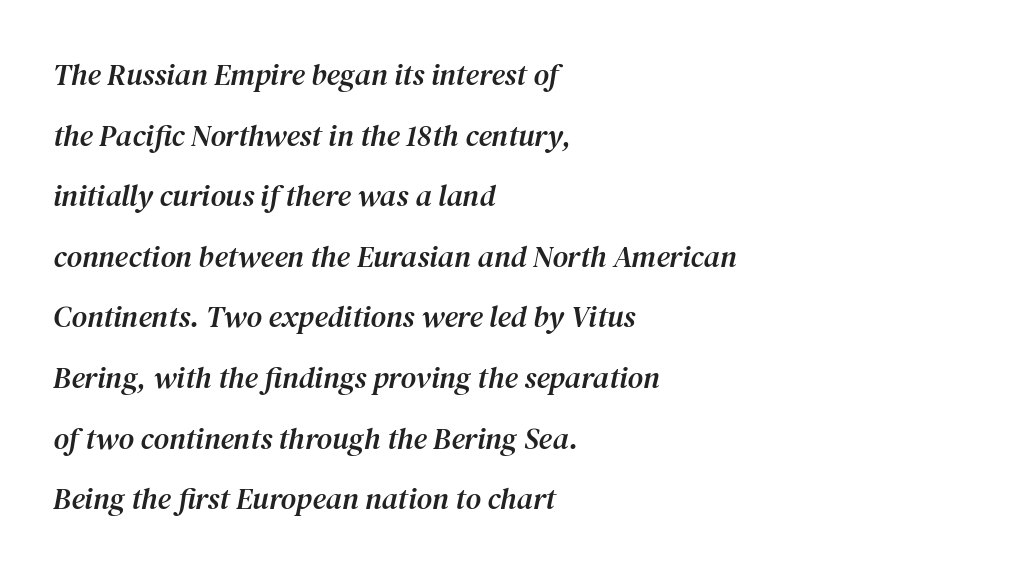
Notice how the stems are inclined rather than vertical — that's the hallmark of italics. Nobody drew a line under any word here. Is this a sans? No — the strokes have serifs. Visually the block forms a straight wall on the left and a jagged coastline on the right.
